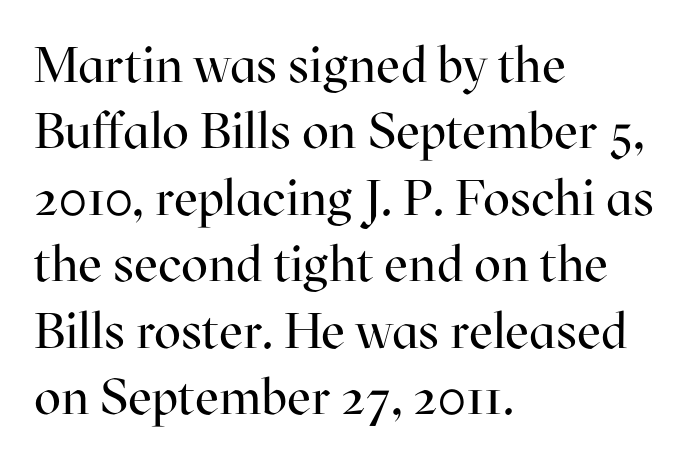
{"serif": "yes", "italic": "no", "bold": "no", "weight": "regular", "width": "normal", "stroke_contrast": "high", "x_height": "medium", "monospaced": "no", "underline": "no", "align": "left", "line_spacing": "normal", "line_spacing_ratio": 1.33, "letter_spacing": "normal", "letter_spacing_em": 0.0, "glyph_px": 50}
